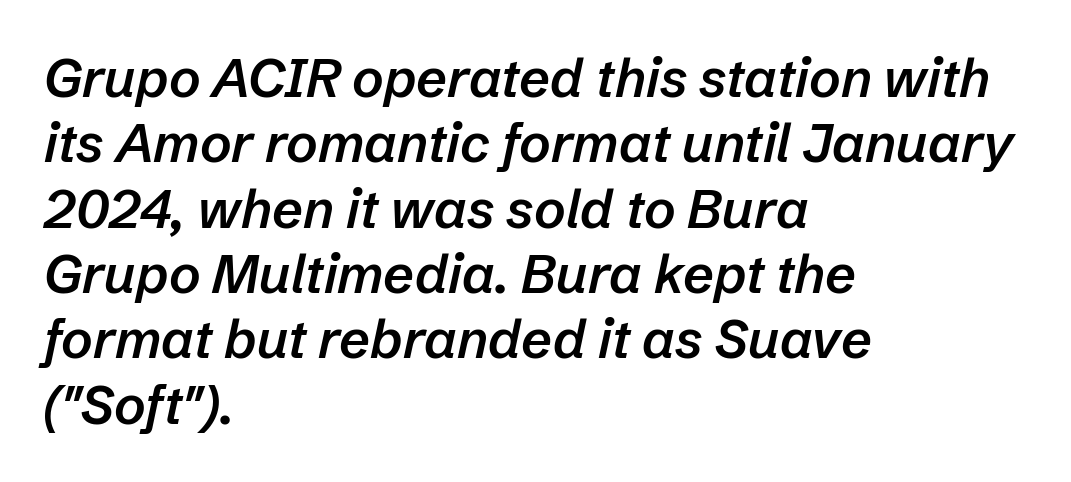
The image shows 54 px semibold type, italic (leaning right); set left-aligned, line spacing 1.21x, normal letter spacing, not underlined; low stroke contrast and a medium x-height.
